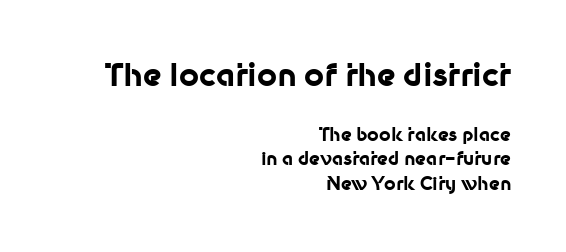
The image shows 31 px bold sans-serif type, upright; set right-aligned, normal line spacing (1.38x), normal letter spacing, not underlined; the first (top) block is 1.72x larger; low stroke contrast and a medium x-height.
